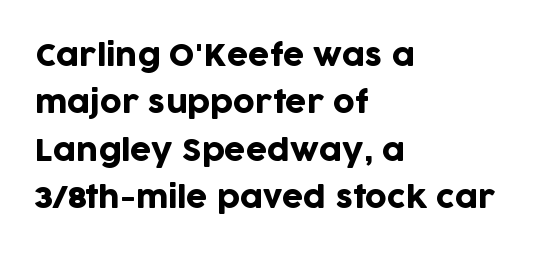
The image shows 30 px sans-serif type, upright; set left-aligned, normal line spacing (1.58x), normal letter spacing, not underlined; low stroke contrast and a large x-height.
